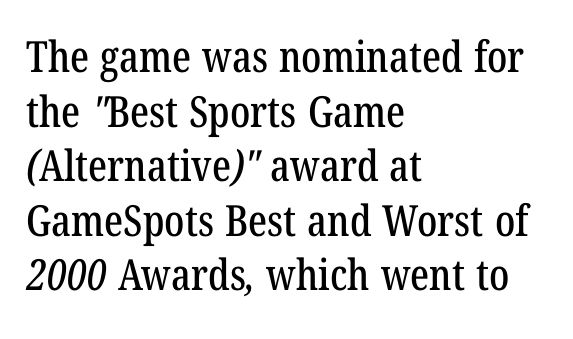
Q: Is the typeface a serif or a sans-serif typeface? A: Serif.
Q: Is the text underlined? A: No.
Q: How is the paragraph aligned? A: Left-aligned.
Q: Is the spacing between letters normal or unusually wide? A: Normal.
Q: Is the spacing between lines tight, normal or loose? A: Normal.
Q: Width (condensed, normal, or wide)? A: Condensed.
Q: Stroke contrast? A: Low.
Q: x-height? A: Medium.
Q: Monospaced? A: No.
